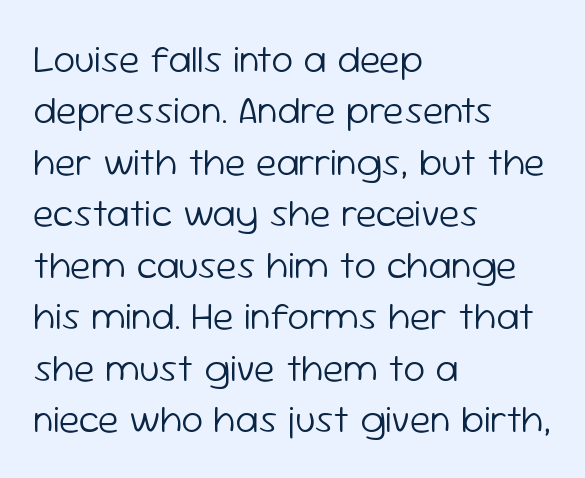
Weight: not bold — regular or lighter. Clear beneath every line of the passage. Regular leading. Layout note: lines flush left.
